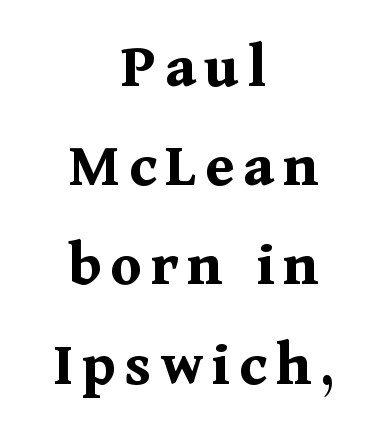
Q: Is the text bold? A: Yes.
Q: Is the text italic (slanted)? A: No, it is upright.
Q: Is the typeface a serif or a sans-serif typeface? A: Serif.
Q: Is the text underlined? A: No.
Q: How is the paragraph aligned? A: Centered.
Q: Is the spacing between lines tight, normal or loose? A: Normal.
Q: Width (condensed, normal, or wide)? A: Normal.
Q: Stroke contrast? A: Medium.
Q: x-height? A: Medium.
Q: Monospaced? A: No.
